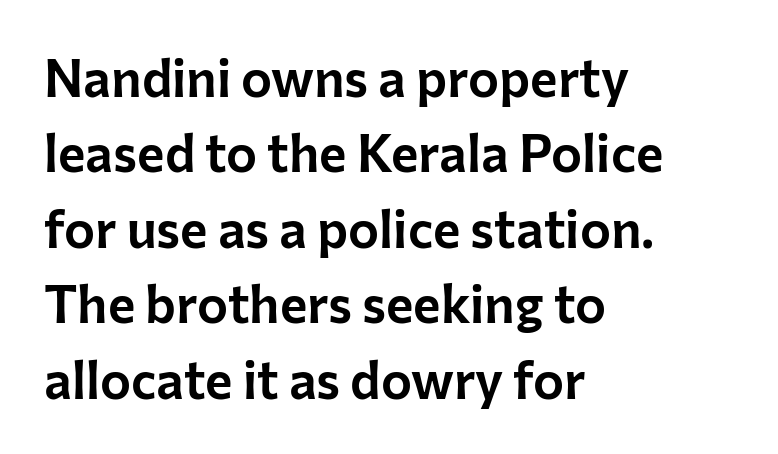
Q: Is the text italic (slanted)? A: No, it is upright.
Q: Is the typeface a serif or a sans-serif typeface? A: Sans-serif.
Q: Is the text underlined? A: No.
Q: How is the paragraph aligned? A: Left-aligned.
Q: Is the spacing between letters normal or unusually wide? A: Normal.
Q: Is the spacing between lines tight, normal or loose? A: Normal.
Q: Width (condensed, normal, or wide)? A: Normal.
Q: Stroke contrast? A: Low.
Q: x-height? A: Medium.
Q: Monospaced? A: No.
